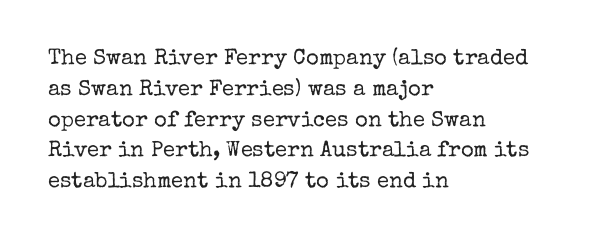
Q: Is the text bold? A: No.
Q: Is the text italic (slanted)? A: No, it is upright.
Q: Is the text underlined? A: No.
Q: How is the paragraph aligned? A: Left-aligned.
Q: Is the spacing between letters normal or unusually wide? A: Normal.
Q: Is the spacing between lines tight, normal or loose? A: Normal.
